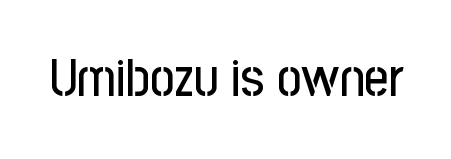
{"serif": "no", "italic": "no", "width": "condensed", "stroke_contrast": "low", "x_height": "medium", "monospaced": "no", "underline": "no", "letter_spacing": "normal", "letter_spacing_em": 0.0, "glyph_px": 53}
